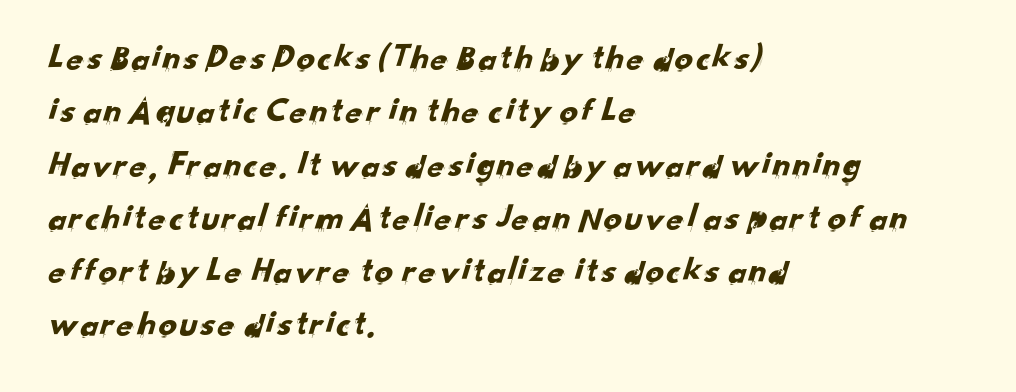
The image shows 36 px sans-serif type; set left-aligned, normal line spacing (1.48x), normal letter spacing, not underlined; low stroke contrast and a small x-height.
